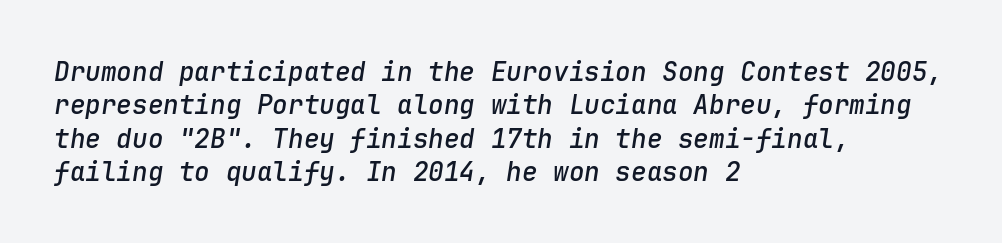
Q: Is the text bold? A: Semi-bold.
Q: Is the text italic (slanted)? A: Yes, it leans right by about 9 degrees.
Q: Is the text underlined? A: No.
Q: How is the paragraph aligned? A: Left-aligned.
Q: Is the spacing between letters normal or unusually wide? A: Normal.
Q: Is the spacing between lines tight, normal or loose? A: Normal.
